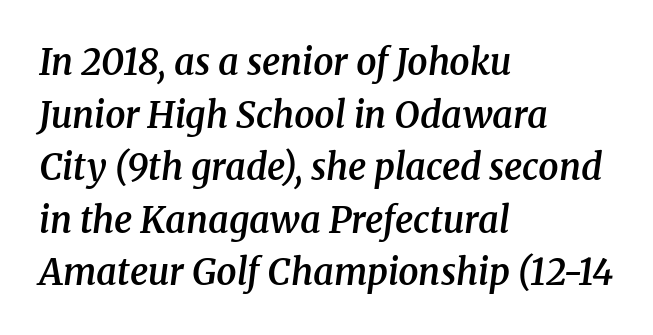
The image shows 36 px semibold serif type, italic (leaning right); set left-aligned, normal line spacing (1.46x), normal letter spacing, not underlined; medium stroke contrast and a medium x-height.
